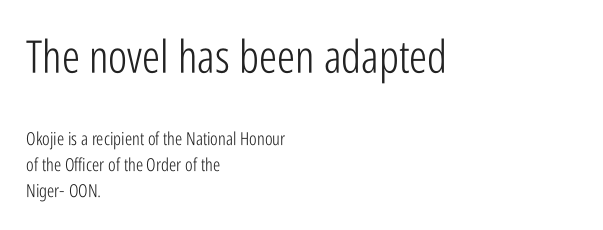
Q: Is the text bold? A: No.
Q: Is the text italic (slanted)? A: No, it is upright.
Q: Is the typeface a serif or a sans-serif typeface? A: Sans-serif.
Q: Is the text underlined? A: No.
Q: How is the paragraph aligned? A: Left-aligned.
Q: Is the spacing between letters normal or unusually wide? A: Normal.
Q: Is the spacing between lines tight, normal or loose? A: Normal.
Q: Which block of text is set in a larger size, the first (top) or the second (bottom)? A: The first (top) one.
Q: Width (condensed, normal, or wide)? A: Condensed.
Q: Stroke contrast? A: Low.
Q: x-height? A: Medium.
Q: Monospaced? A: No.
